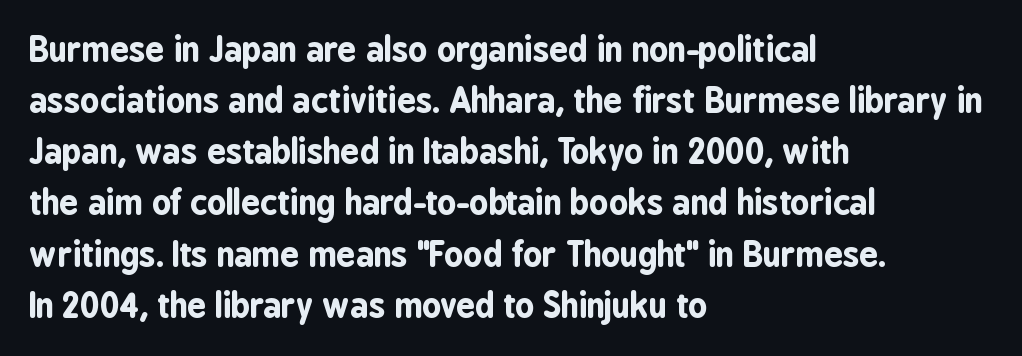
The image shows 33 px bold, condensed sans-serif type, upright; set left-aligned, normal line spacing (1.55x), normal letter spacing, not underlined; low stroke contrast and a medium x-height.
